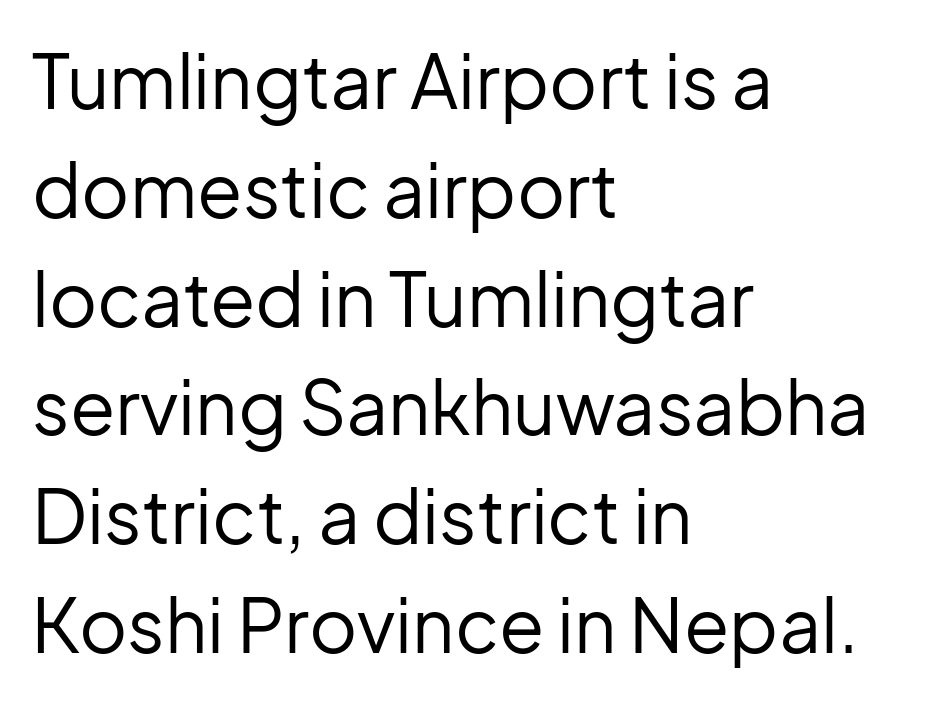
The image shows 74 px regular-weight sans-serif type, upright; set left-aligned, normal line spacing (1.47x), normal letter spacing, not underlined; low stroke contrast and a medium x-height.
